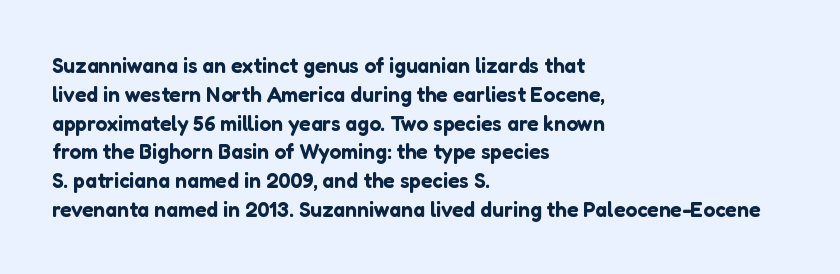
The image shows 21 px text type, upright; set left-aligned, normal line spacing (1.37x), normal letter spacing, not underlined.
